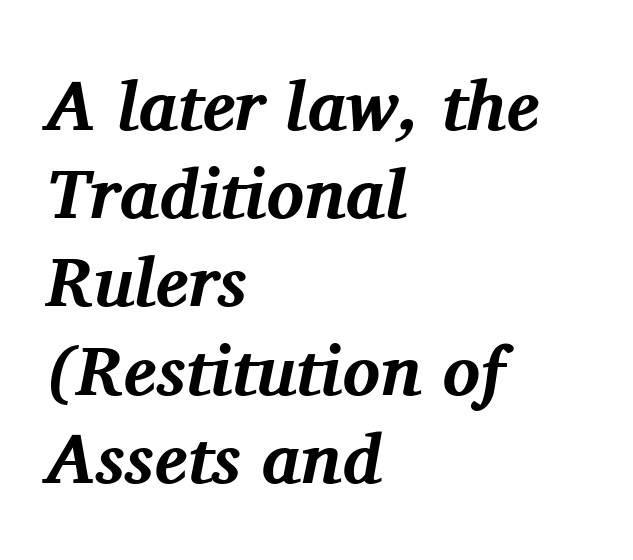
Q: Is the text bold? A: Yes.
Q: Is the text italic (slanted)? A: Yes, it leans right by about 11 degrees.
Q: Is the typeface a serif or a sans-serif typeface? A: Serif.
Q: Is the text underlined? A: No.
Q: How is the paragraph aligned? A: Left-aligned.
Q: Is the spacing between letters normal or unusually wide? A: Normal.
Q: Is the spacing between lines tight, normal or loose? A: Normal.
Q: Width (condensed, normal, or wide)? A: Normal.
Q: Stroke contrast? A: Medium.
Q: x-height? A: Medium.
Q: Monospaced? A: No.
